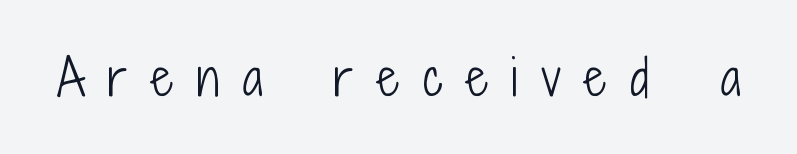
Q: Is the text bold? A: No.
Q: Is the text italic (slanted)? A: No, it is upright.
Q: Is the typeface a serif or a sans-serif typeface? A: Sans-serif.
Q: Is the text underlined? A: No.
Q: Is the spacing between letters normal or unusually wide? A: Unusually wide.
Q: Width (condensed, normal, or wide)? A: Condensed.
Q: Stroke contrast? A: Low.
Q: x-height? A: Medium.
Q: Monospaced? A: No.
